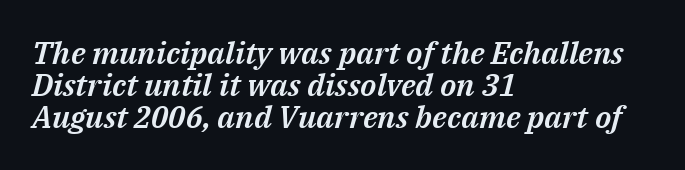
{"italic": "yes", "lean": "right", "slant_degrees": 14, "width": "normal", "stroke_contrast": "medium", "x_height": "medium", "monospaced": "no", "underline": "no", "align": "left", "line_spacing": "tight", "line_spacing_ratio": 1.04, "letter_spacing": "normal", "letter_spacing_em": 0.0, "glyph_px": 31}
